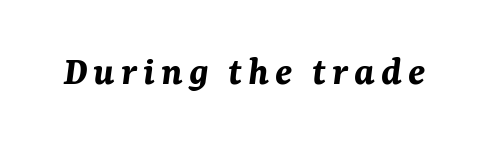
Q: Is the text bold? A: Yes.
Q: Is the text italic (slanted)? A: Yes, it leans right by about 7 degrees.
Q: Is the text underlined? A: No.
Q: Width (condensed, normal, or wide)? A: Normal.
Q: Stroke contrast? A: Medium.
Q: x-height? A: Medium.
Q: Monospaced? A: No.
